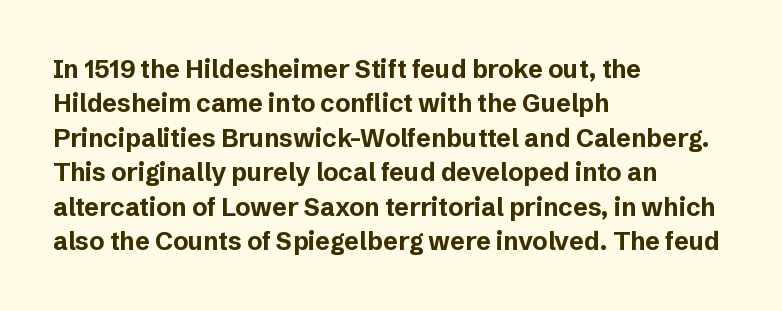
Plain, unruled lines of type. Italic: no, the glyphs are upright roman. The face used here has the dense, thick strokes of a bold. Compared with typical paragraphs, the rows here are spaced about the same. The paragraph has a hard left edge and a soft right edge. Here the glyphs are tracked normally, forming tight word shapes.
